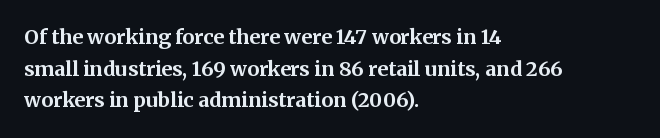
The image shows 20 px bold type, upright; set left-aligned, normal line spacing (1.58x), normal letter spacing, not underlined.
